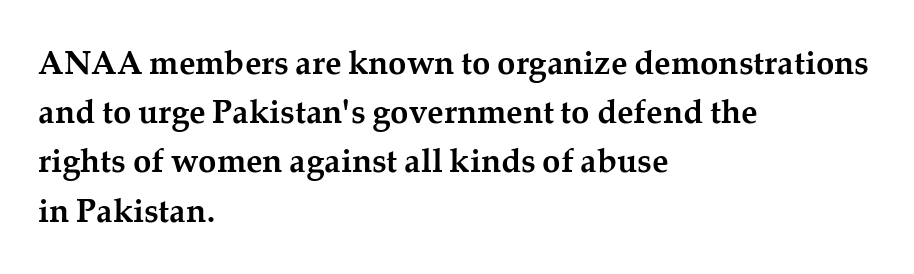
{"serif": "yes", "italic": "no", "bold": "yes", "weight": "semibold", "width": "normal", "stroke_contrast": "medium", "x_height": "medium", "monospaced": "no", "underline": "no", "align": "left", "line_spacing": "normal", "line_spacing_ratio": 1.49, "letter_spacing": "normal", "letter_spacing_em": 0.0, "glyph_px": 33}
